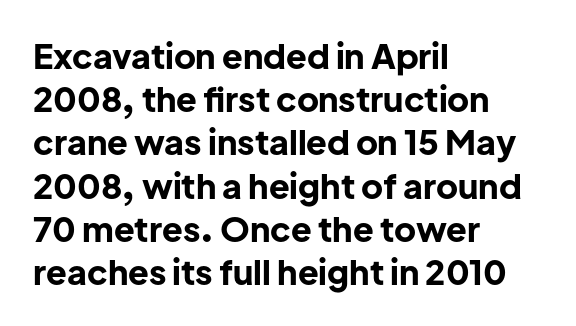
{"serif": "no", "italic": "no", "bold": "yes", "weight": "bold", "width": "normal", "stroke_contrast": "low", "x_height": "medium", "monospaced": "no", "underline": "no", "align": "left", "line_spacing": "normal", "line_spacing_ratio": 1.27, "letter_spacing": "normal", "letter_spacing_em": 0.0, "glyph_px": 34}
